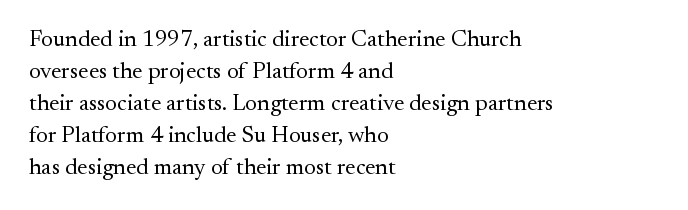
Caption: standard tracking, unaltered. Does the leading feel generous? No, just average. The lines are quadded left. Check the space under the baseline: it is left empty.
